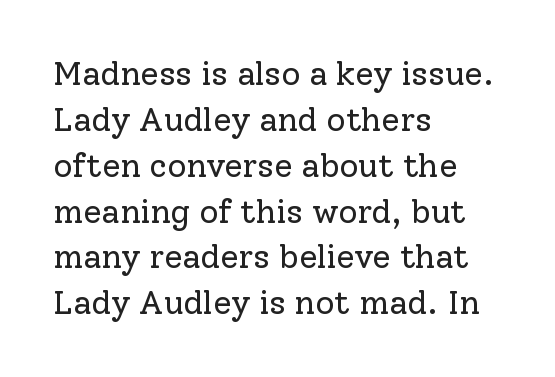
{"serif": "yes", "italic": "no", "bold": "no", "weight": "regular", "width": "normal", "stroke_contrast": "low", "x_height": "medium", "monospaced": "no", "underline": "no", "align": "left", "line_spacing": "normal", "line_spacing_ratio": 1.39, "letter_spacing": "normal", "letter_spacing_em": 0.0, "glyph_px": 33}
